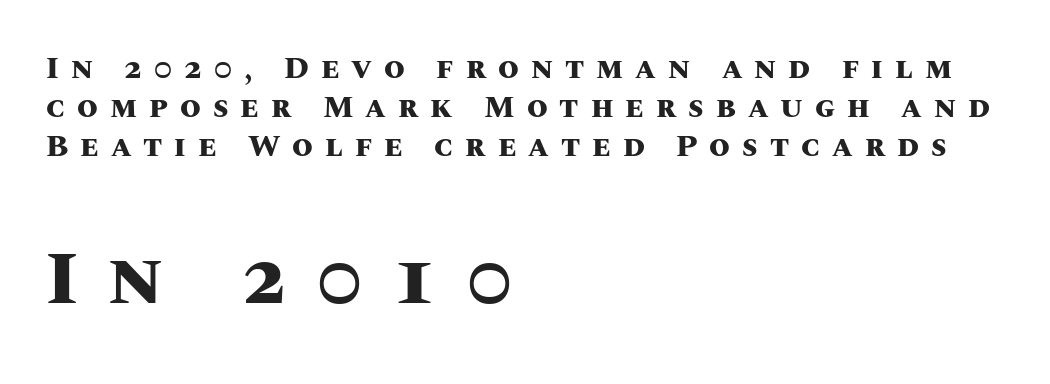
{"italic": "no", "bold": "yes", "weight": "heavy", "width": "normal", "stroke_contrast": "medium", "x_height": "large", "monospaced": "no", "underline": "no", "align": "left", "line_spacing": "normal", "line_spacing_ratio": 1.3, "letter_spacing": "wide", "letter_spacing_em": 0.4, "larger_block": "second", "size_ratio": 2.5, "glyph_px": 75}
